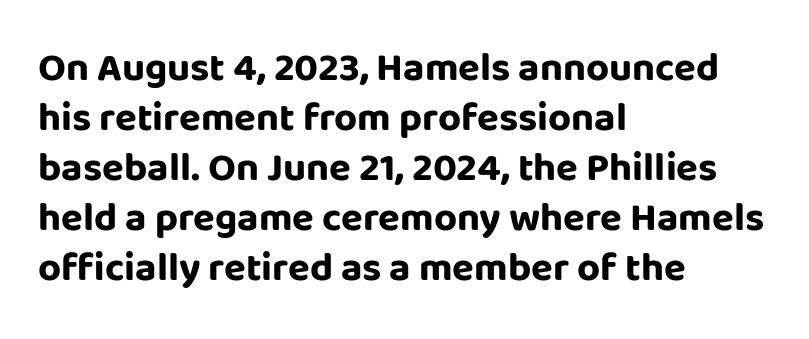
The lines sit at an ordinary, default distance from one another. These lines are rendered in a variable-pitch font. What stands out about the letter spacing? Nothing — it is the standard amount. Upright lettering throughout. The glyphs in this specimen are sans serif.
